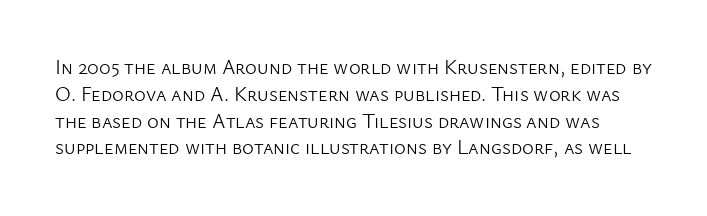
Q: Is the text bold? A: No.
Q: Is the text italic (slanted)? A: No, it is upright.
Q: Is the text underlined? A: No.
Q: Is the spacing between letters normal or unusually wide? A: Normal.
Q: Is the spacing between lines tight, normal or loose? A: Normal.
